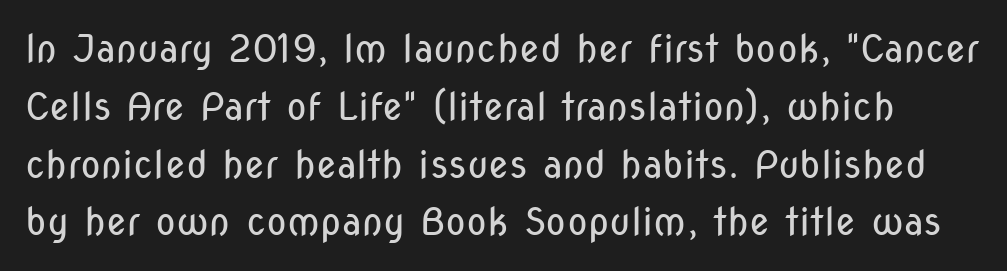
The image shows 38 px regular-weight, condensed sans-serif type, upright; set normal line spacing (1.52x), normal letter spacing, not underlined; low stroke contrast and a medium x-height.
